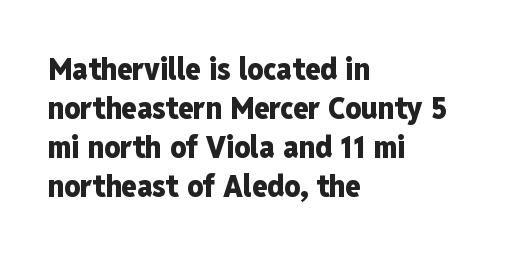
The image shows 31 px heavy, condensed sans-serif type, upright; set left-aligned, normal line spacing (1.26x), normal letter spacing, not underlined; low stroke contrast and a medium x-height.
